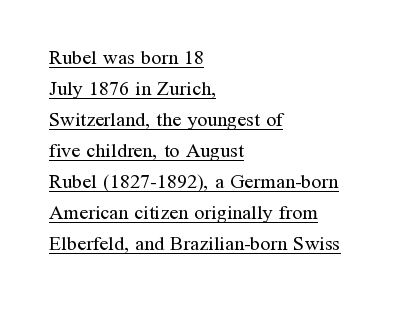
{"italic": "no", "bold": "no", "underline": "yes", "align": "left", "line_spacing": "normal", "line_spacing_ratio": 1.55, "letter_spacing": "normal", "letter_spacing_em": 0.0, "glyph_px": 20}
